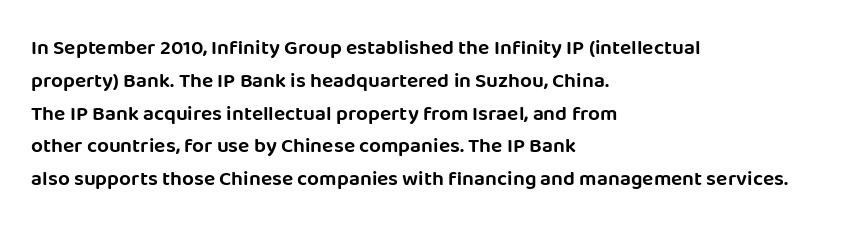
Whoever set this chose a conventional vertical rhythm. Quick note: not italic, upright. Only glyphs here, with clear space below each row. The horizontal fit of the characters is conventional and even. Notice how the passage keeps a crisp vertical edge on the left only.
